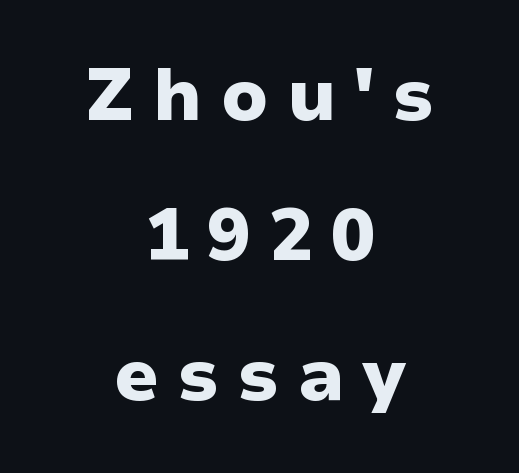
The image shows 73 px heavy sans-serif type, upright; set centered, loose line spacing (1.92x), unusually wide letter spacing (+0.25 em), not underlined; low stroke contrast and a medium x-height.
